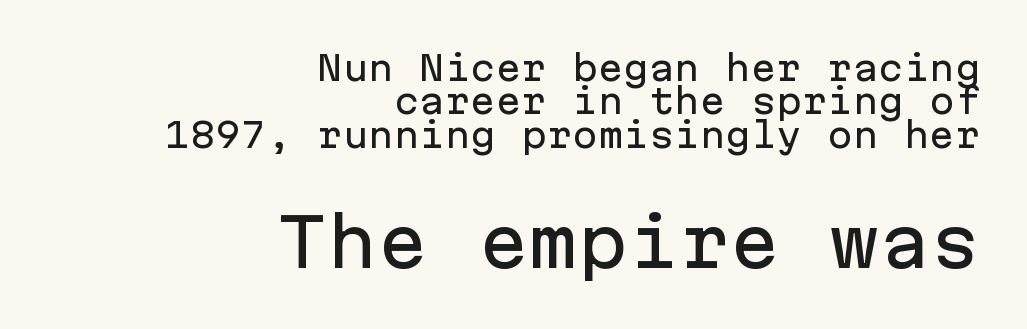
If you measured baseline to baseline, you'd find a short distance. Check the space under the baseline: it is left empty. It's the straight-up-and-down kind of type. A typesetter would label this face a sans. A flush-right, rag-left setting is used for this passage. Type size steps up from the first block to the second.
